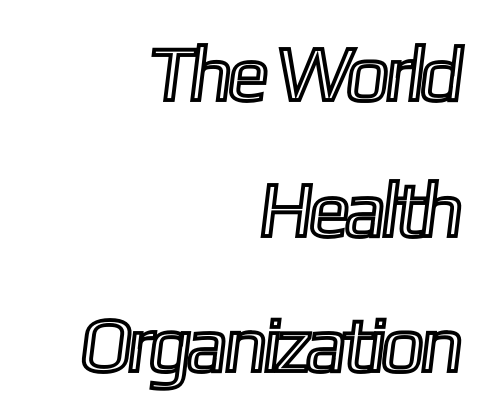
The image shows 78 px condensed type; set right-aligned, line spacing 1.74x, normal letter spacing, not underlined; a medium x-height.
